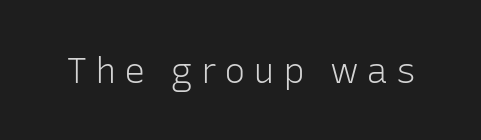
Q: Is the text bold? A: No.
Q: Is the text italic (slanted)? A: No, it is upright.
Q: Is the typeface a serif or a sans-serif typeface? A: Sans-serif.
Q: Is the text underlined? A: No.
Q: Is the spacing between letters normal or unusually wide? A: Unusually wide.
Q: Width (condensed, normal, or wide)? A: Normal.
Q: Stroke contrast? A: Low.
Q: x-height? A: Medium.
Q: Monospaced? A: No.
